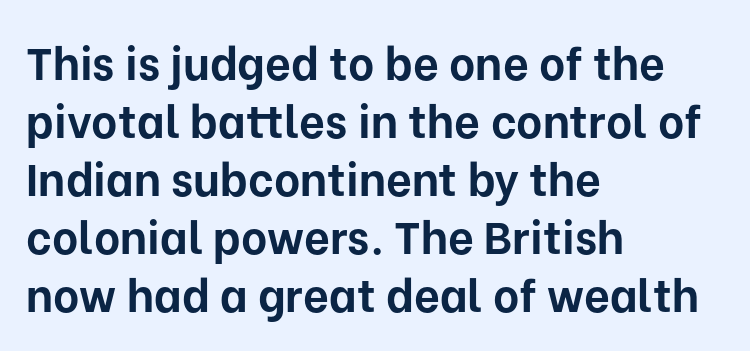
A roman cut, with each character standing at attention. These lines are composed in type without serifs. How are the letters spaced? Ordinarily, with no added tracking. A bare baseline throughout the passage. One-word summary of the alignment: left.
